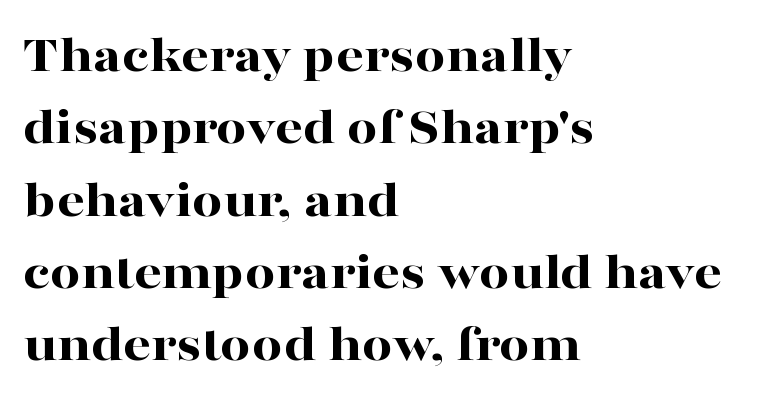
Posture: upright roman. Which margin do the lines hug? The left one — the right edge is uneven. Baseline-to-baseline distance is the conventional proportion of letter height. Looks like regular typesetting: each glyph gets only the width it needs. Notice how thick the strokes are: this is what a full bold looks like. Stroke terminals: seriffed.
